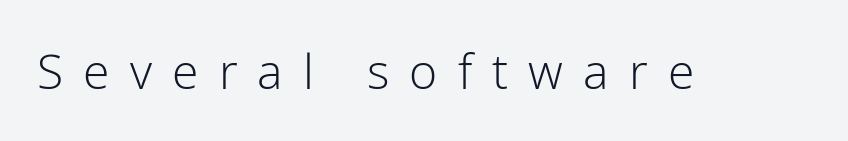
{"serif": "no", "italic": "no", "bold": "no", "weight": "light", "width": "normal", "stroke_contrast": "low", "x_height": "medium", "monospaced": "no", "underline": "no", "letter_spacing": "wide", "letter_spacing_em": 0.42, "glyph_px": 48}
